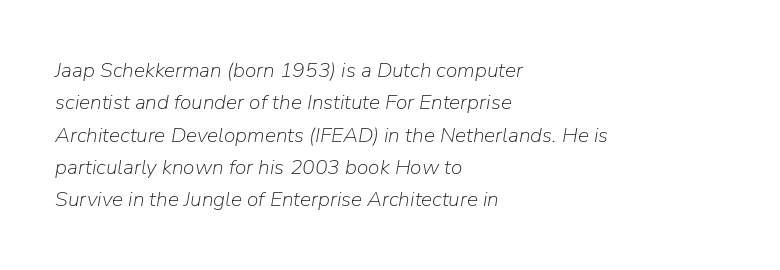
Stroke thickness stays within the range of a standard reading face or lighter. The rag falls on the right side of this text block. The leading is moderate, giving the passage an even texture. This is oblique type, the kind used for emphasis or titles. Inter-character spacing is left at the font's built-in metrics. Anything drawn beneath the words? Only blank space.
